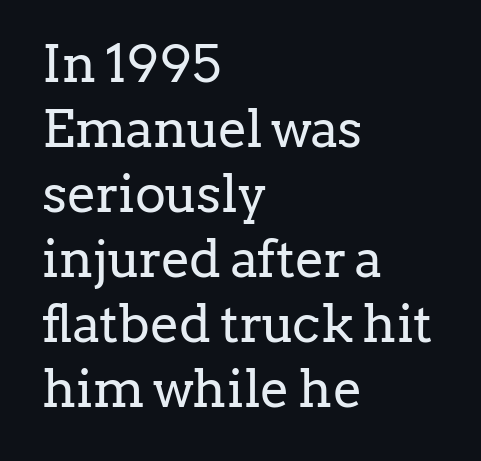
The image shows 52 px regular-weight serif type, upright; set left-aligned, normal line spacing (1.25x), normal letter spacing, not underlined; low stroke contrast and a medium x-height.
